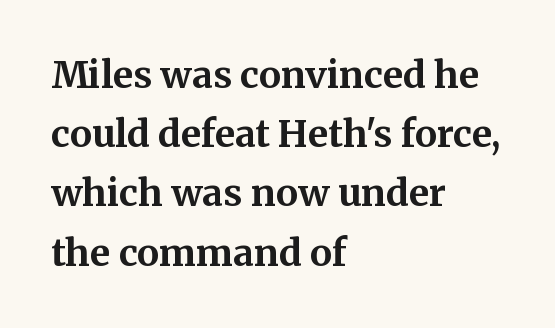
The image shows 37 px bold serif type, upright; set left-aligned, normal line spacing (1.6x), normal letter spacing, not underlined; medium stroke contrast and a medium x-height.
